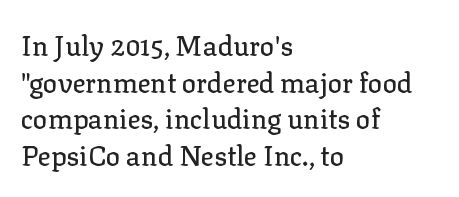
{"italic": "no", "underline": "no", "align": "left", "line_spacing": "normal", "line_spacing_ratio": 1.36, "letter_spacing": "normal", "letter_spacing_em": 0.0, "glyph_px": 27}
